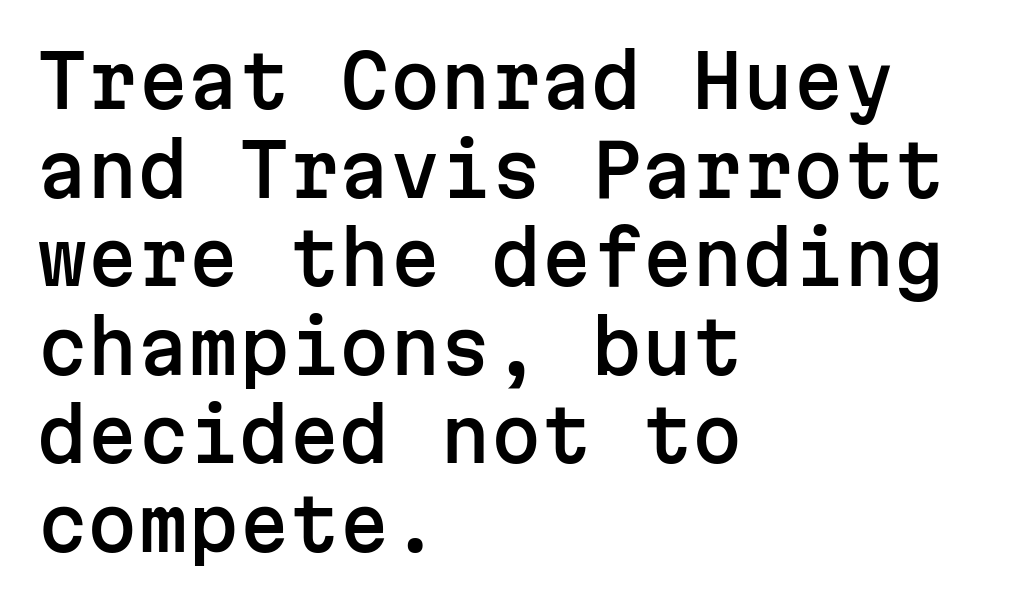
Q: Is the text italic (slanted)? A: No, it is upright.
Q: Is the typeface a serif or a sans-serif typeface? A: Sans-serif.
Q: Is the text underlined? A: No.
Q: How is the paragraph aligned? A: Left-aligned.
Q: Is the spacing between letters normal or unusually wide? A: Normal.
Q: Width (condensed, normal, or wide)? A: Normal.
Q: Stroke contrast? A: Low.
Q: x-height? A: Medium.
Q: Monospaced? A: Yes.
